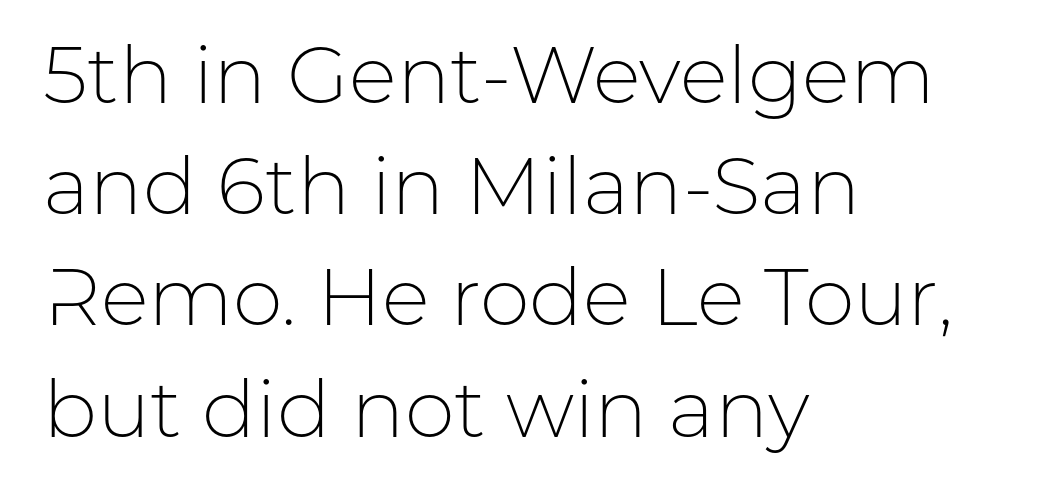
Q: Is the text bold? A: No.
Q: Is the text italic (slanted)? A: No, it is upright.
Q: Is the typeface a serif or a sans-serif typeface? A: Sans-serif.
Q: Is the text underlined? A: No.
Q: How is the paragraph aligned? A: Left-aligned.
Q: Is the spacing between letters normal or unusually wide? A: Normal.
Q: Is the spacing between lines tight, normal or loose? A: Normal.
Q: Width (condensed, normal, or wide)? A: Normal.
Q: Stroke contrast? A: Low.
Q: x-height? A: Medium.
Q: Monospaced? A: No.
